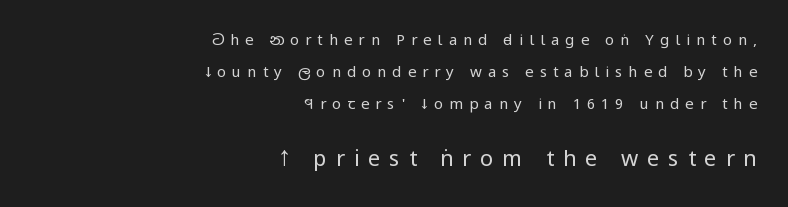
{"italic": "no", "bold": "no", "underline": "no", "align": "right", "line_spacing": "loose", "line_spacing_ratio": 2.15, "letter_spacing": "wide", "letter_spacing_em": 0.4, "larger_block": "second", "size_ratio": 1.47, "glyph_px": 22}
